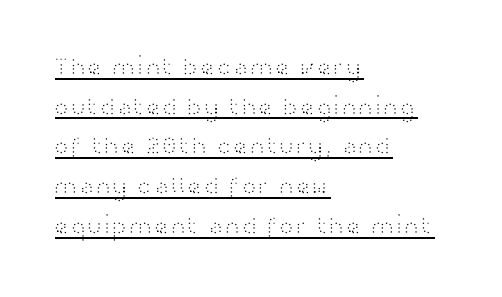
Teacher's note: observe the even left margin — that is flush-left alignment. Notice how a bar underscores the lettering throughout. Is there any slant? The stems are plumb. The rendering keeps characters at their native spacing. If you measured baseline to baseline, you'd find a middling distance.
